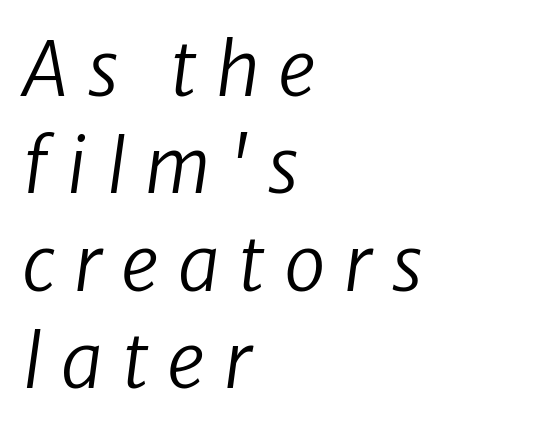
The image shows 75 px regular-weight type, italic (leaning right); set left-aligned, normal line spacing (1.3x), unusually wide letter spacing (+0.25 em), not underlined; low stroke contrast and a medium x-height.
